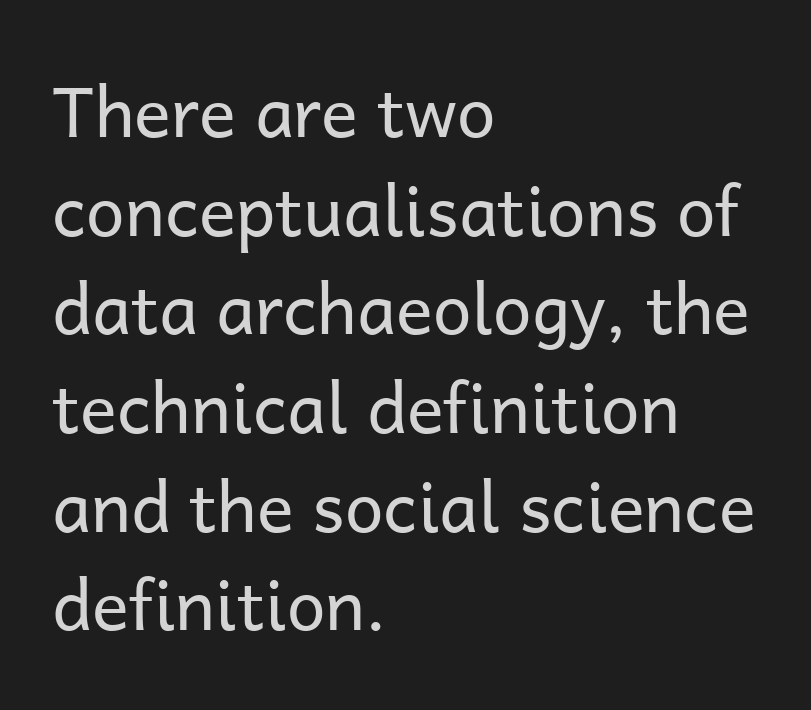
Q: Is the text bold? A: No.
Q: Is the text italic (slanted)? A: No, it is upright.
Q: Is the typeface a serif or a sans-serif typeface? A: Sans-serif.
Q: Is the text underlined? A: No.
Q: How is the paragraph aligned? A: Left-aligned.
Q: Is the spacing between letters normal or unusually wide? A: Normal.
Q: Is the spacing between lines tight, normal or loose? A: Normal.
Q: Width (condensed, normal, or wide)? A: Normal.
Q: Stroke contrast? A: Low.
Q: x-height? A: Medium.
Q: Monospaced? A: No.
